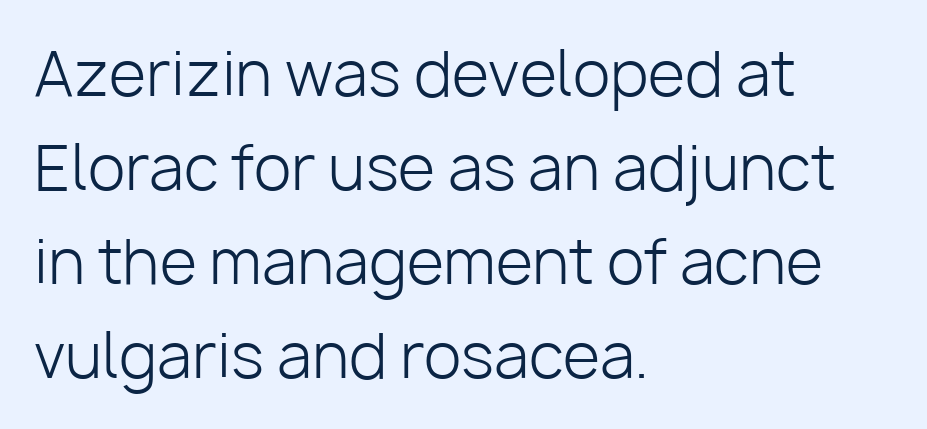
Q: Is the text bold? A: No.
Q: Is the text italic (slanted)? A: No, it is upright.
Q: Is the typeface a serif or a sans-serif typeface? A: Sans-serif.
Q: Is the text underlined? A: No.
Q: How is the paragraph aligned? A: Left-aligned.
Q: Is the spacing between letters normal or unusually wide? A: Normal.
Q: Is the spacing between lines tight, normal or loose? A: Normal.
Q: Width (condensed, normal, or wide)? A: Normal.
Q: Stroke contrast? A: Low.
Q: x-height? A: Medium.
Q: Monospaced? A: No.
